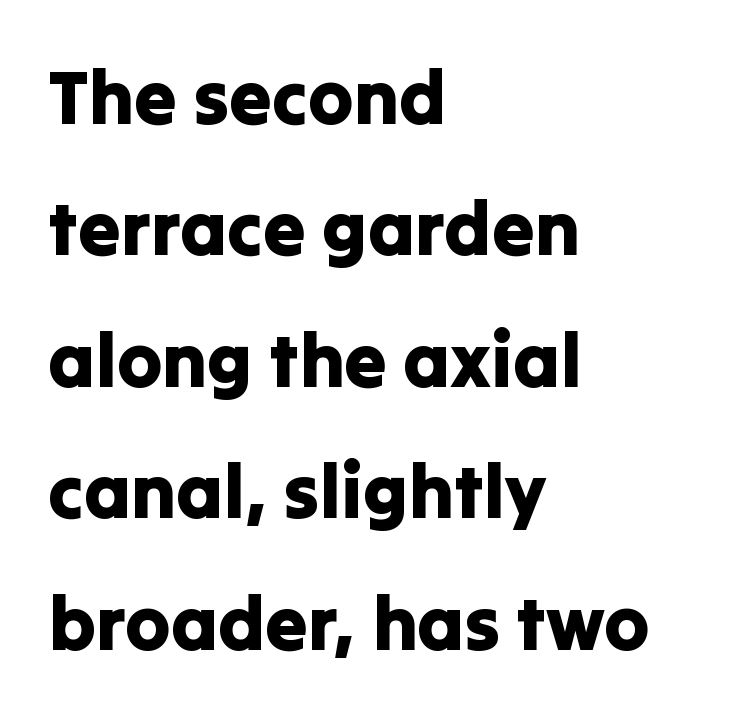
{"serif": "no", "italic": "no", "width": "normal", "stroke_contrast": "low", "x_height": "medium", "monospaced": "no", "underline": "no", "align": "left", "line_spacing_ratio": 1.73, "letter_spacing": "normal", "letter_spacing_em": 0.0, "glyph_px": 76}
